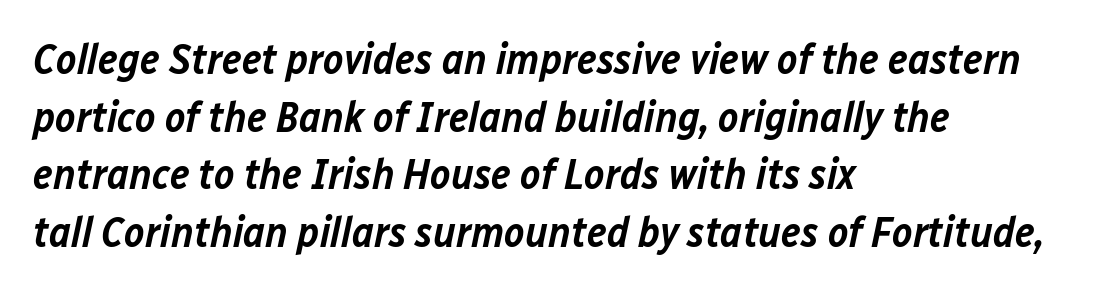
In terms of letterspacing, this is plain default setting. Do the characters align in a grid? No, the font is proportional. Italic: yes, the glyphs are oblique. Glance below the letters and you will spot only blank space. One glance says typical: line gaps are just what's usual. The letters are semibold — heavier than regular but short of a full bold.
